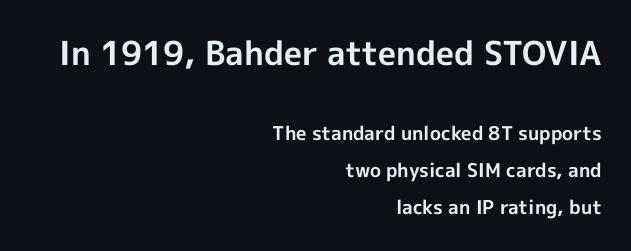
{"serif": "no", "italic": "no", "bold": "yes", "weight": "bold", "width": "normal", "x_height": "medium", "monospaced": "no", "underline": "no", "align": "right", "line_spacing": "loose", "line_spacing_ratio": 1.94, "letter_spacing": "normal", "letter_spacing_em": 0.0, "larger_block": "first", "size_ratio": 1.74, "glyph_px": 33}
